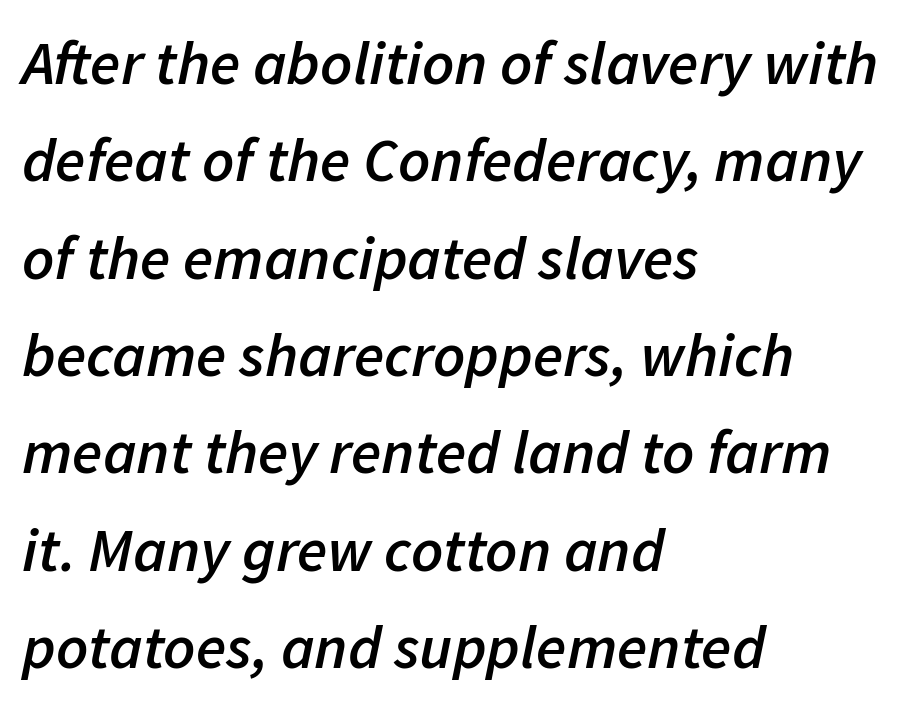
{"italic": "yes", "lean": "right", "slant_degrees": 11, "bold": "semi", "weight": "semibold", "width": "normal", "stroke_contrast": "low", "x_height": "medium", "monospaced": "no", "underline": "no", "align": "left", "line_spacing": "normal", "line_spacing_ratio": 1.57, "letter_spacing": "normal", "letter_spacing_em": 0.0, "glyph_px": 62}
